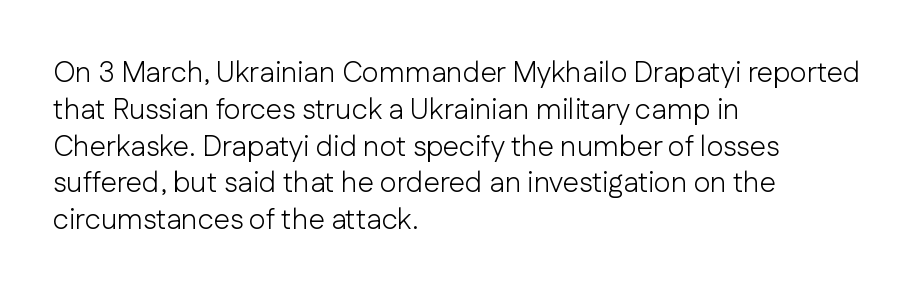
The image shows 29 px light sans-serif type, upright; set left-aligned, normal line spacing (1.27x), normal letter spacing, not underlined; low stroke contrast and a medium x-height.
